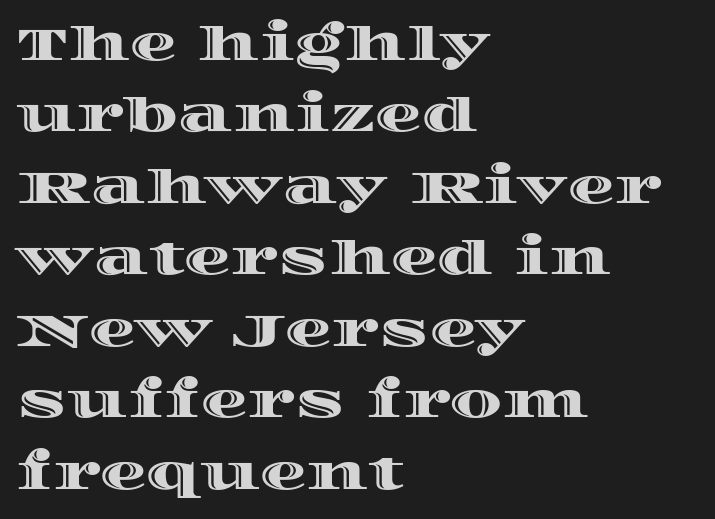
You could not count columns in this text — the font is proportionally spaced. The paragraph has a hard left edge and a soft right edge. The face used here is rendered with its standard letterfit. The letters stand upright; this is a roman face.
